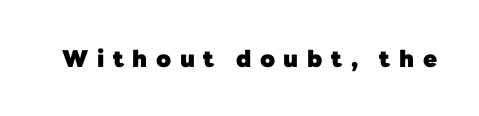
{"italic": "no", "bold": "yes", "underline": "no", "letter_spacing": "wide", "letter_spacing_em": 0.37, "glyph_px": 23}
